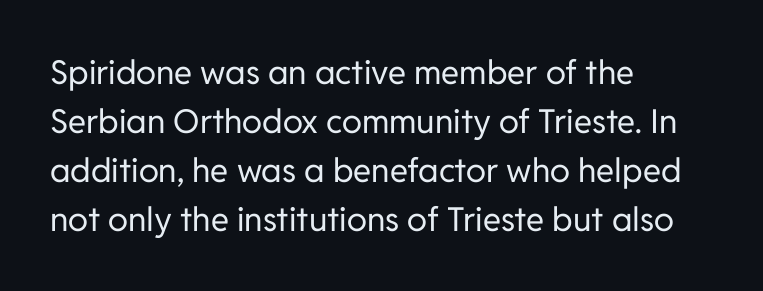
Q: Is the text bold? A: No.
Q: Is the text italic (slanted)? A: No, it is upright.
Q: Is the typeface a serif or a sans-serif typeface? A: Sans-serif.
Q: Is the text underlined? A: No.
Q: How is the paragraph aligned? A: Left-aligned.
Q: Is the spacing between letters normal or unusually wide? A: Normal.
Q: Is the spacing between lines tight, normal or loose? A: Normal.
Q: Width (condensed, normal, or wide)? A: Normal.
Q: Stroke contrast? A: Low.
Q: x-height? A: Medium.
Q: Monospaced? A: No.
